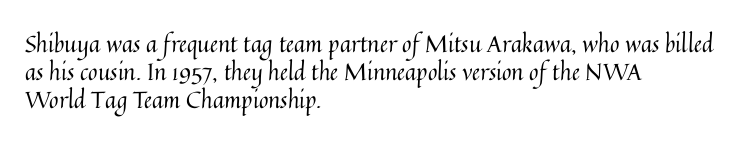
Q: Is the text bold? A: No.
Q: Is the text italic (slanted)? A: Yes.
Q: Is the text underlined? A: No.
Q: How is the paragraph aligned? A: Left-aligned.
Q: Is the spacing between letters normal or unusually wide? A: Normal.
